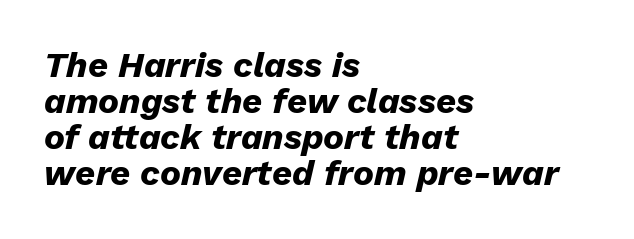
The image shows 35 px heavy type, italic (leaning right); set left-aligned, tight line spacing (1.03x), normal letter spacing, not underlined; low stroke contrast and a medium x-height.
